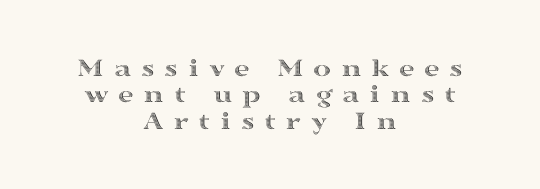
The image shows 27 px text type, upright; set centered, tight line spacing (0.98x), unusually wide letter spacing (+0.35 em), not underlined.
